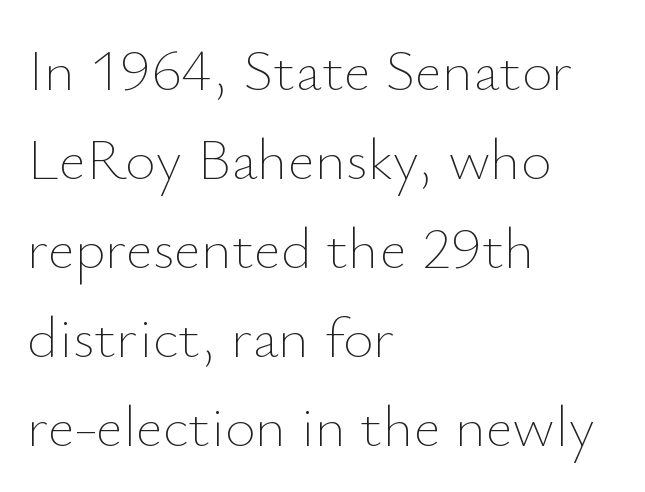
Left-aligned paragraph, ragged on the right. The cut favours lightness, reaching ordinary text weight at its darkest. Upright lettering throughout. This block has exactly the height ordinary leading produces. Is the letter spacing exaggerated? No — it looks like the ordinary default. These lines are rendered in a variable-pitch font.
